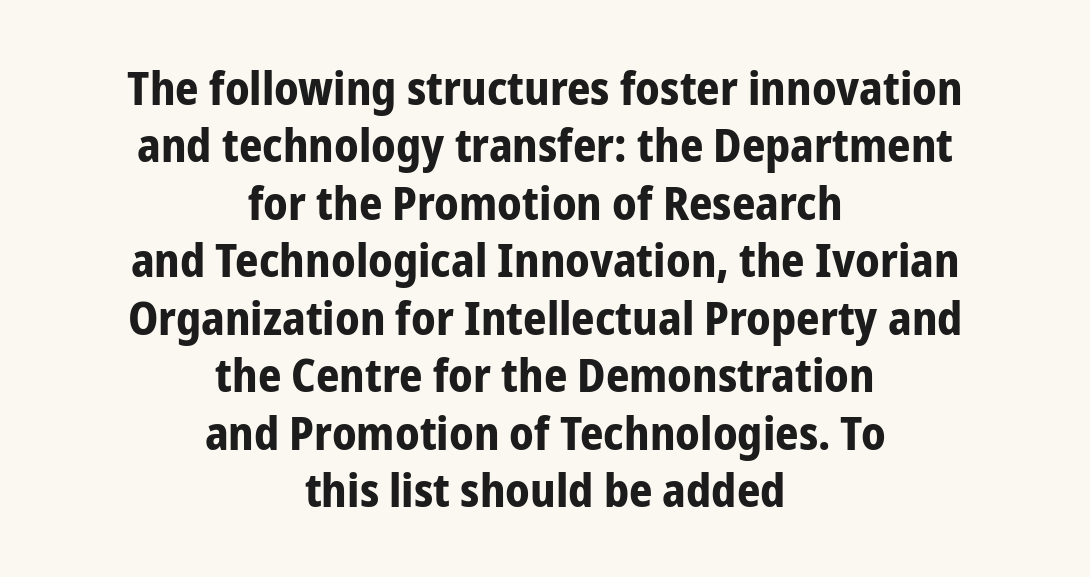
{"serif": "no", "italic": "no", "bold": "yes", "weight": "bold", "width": "condensed", "stroke_contrast": "low", "x_height": "medium", "monospaced": "no", "underline": "no", "align": "center", "line_spacing": "normal", "line_spacing_ratio": 1.25, "letter_spacing": "normal", "letter_spacing_em": 0.0, "glyph_px": 46}
